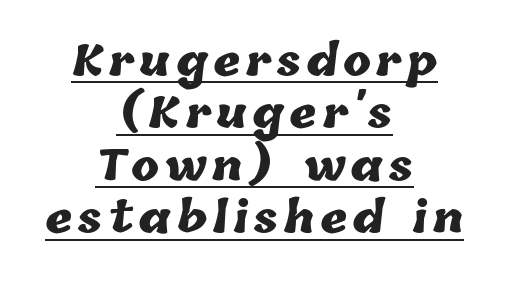
Beneath each row of characters lies a ruled line. Is the type bold? Yes — the strokes are clearly thick and heavy. Casual observation: everything's sitting right in the middle. You could not count columns in this text — the font is proportionally spaced.
